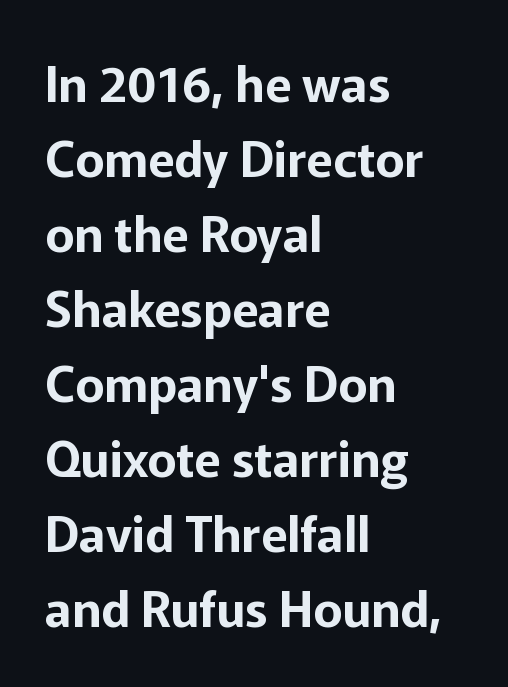
Think of a printed novel: that variable character pitch is what you see here. The rows are spaced the way most documents space them. No extra tracking has been applied to these lines. This rendering features lettering with no underline. You can tell it's not italic because the verticals are truly vertical.
